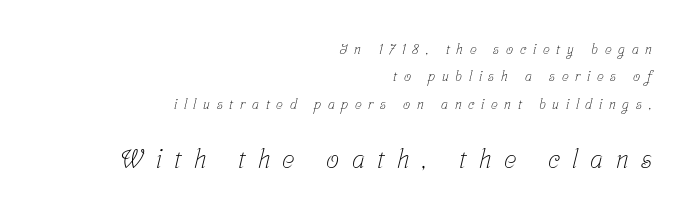
Q: Is the text bold? A: No.
Q: Is the text underlined? A: No.
Q: How is the paragraph aligned? A: Right-aligned.
Q: Is the spacing between letters normal or unusually wide? A: Unusually wide.
Q: Is the spacing between lines tight, normal or loose? A: Loose.
Q: Which block of text is set in a larger size, the first (top) or the second (bottom)? A: The second (bottom) one.
